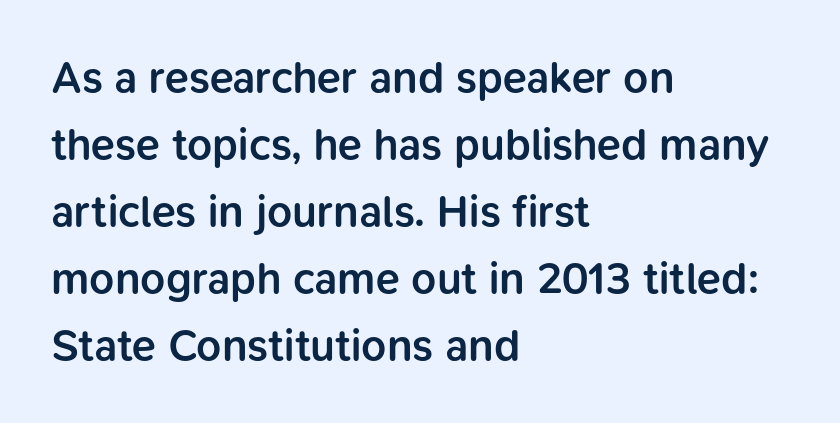
Q: Is the text bold? A: Semi-bold.
Q: Is the text italic (slanted)? A: No, it is upright.
Q: Is the typeface a serif or a sans-serif typeface? A: Sans-serif.
Q: Is the text underlined? A: No.
Q: How is the paragraph aligned? A: Left-aligned.
Q: Is the spacing between letters normal or unusually wide? A: Normal.
Q: Is the spacing between lines tight, normal or loose? A: Normal.
Q: Width (condensed, normal, or wide)? A: Normal.
Q: Stroke contrast? A: Low.
Q: x-height? A: Medium.
Q: Monospaced? A: No.
